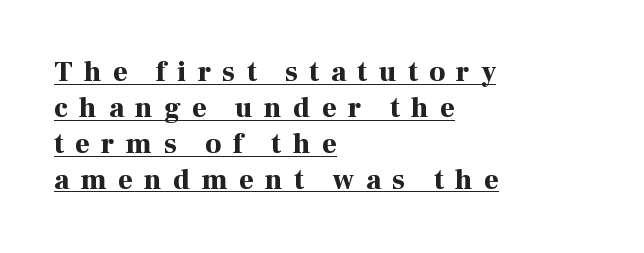
The type sits square on the baseline with zero lean. How would I describe the line gaps? Plain and ordinary. You'd pick this weight for a headline — it's a proper bold. The letterforms stand isolated, each surrounded by extra space. The words here are underlined.
